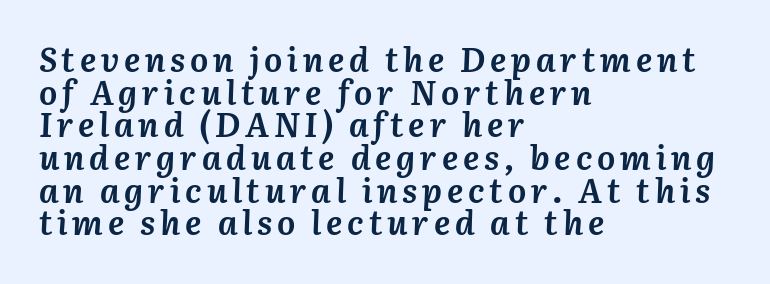
Looks like regular typesetting: each glyph gets only the width it needs. Bold? Absolutely — the strokes are thick and heavy. One glance says dense: line gaps are narrower than usual. The lines in this sample share a left origin and differ only in where they stop. The typography opts for an oblique posture over an upright one.
